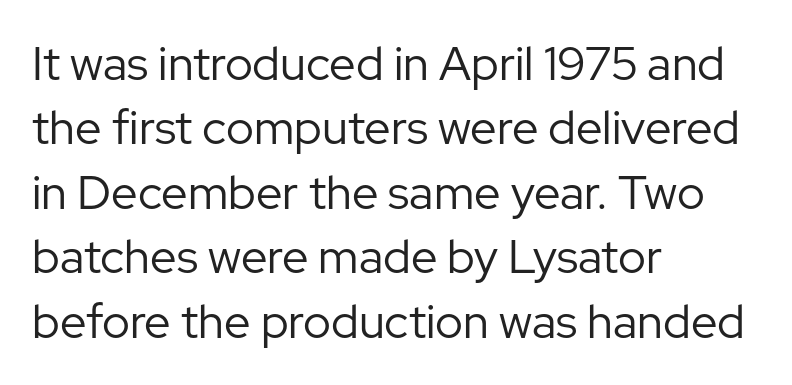
{"serif": "no", "italic": "no", "bold": "no", "weight": "regular", "width": "normal", "stroke_contrast": "low", "x_height": "medium", "monospaced": "no", "underline": "no", "align": "left", "line_spacing": "normal", "line_spacing_ratio": 1.37, "letter_spacing": "normal", "letter_spacing_em": 0.0, "glyph_px": 47}
